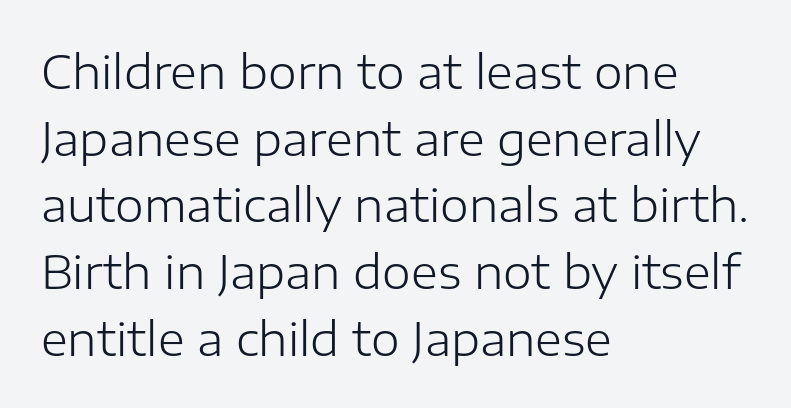
{"serif": "no", "italic": "no", "bold": "no", "weight": "light", "width": "normal", "stroke_contrast": "low", "x_height": "medium", "monospaced": "no", "underline": "no", "align": "left", "line_spacing": "normal", "line_spacing_ratio": 1.45, "letter_spacing": "normal", "letter_spacing_em": 0.0, "glyph_px": 46}
